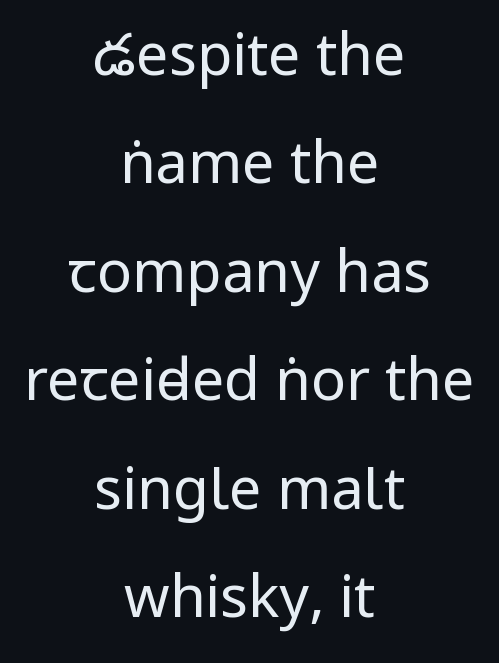
The image shows 58 px regular-weight, condensed sans-serif type, upright; set centered, line spacing 1.87x, normal letter spacing, not underlined; low stroke contrast.
